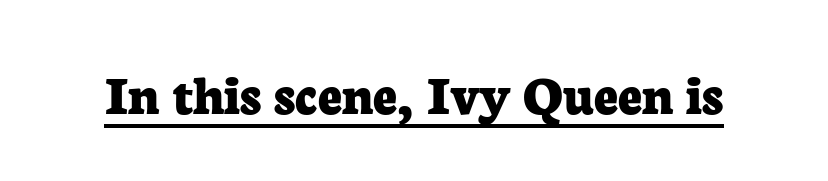
Serifs: yes, visible at the terminals of the letterforms. The rendered words wear a rule along their underside. Tracking here is standard; glyphs follow each other at the usual distance. The face used here is proportionally spaced, like ordinary book or web type.
